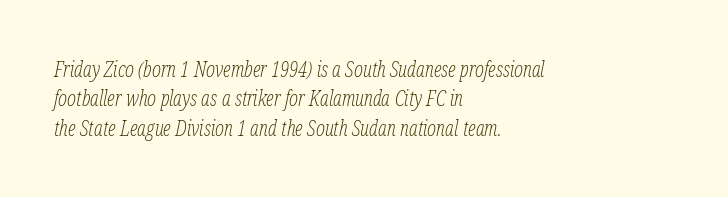
Compared with ordinary roman type, these characters are visibly tilted. Tracking here is standard; glyphs follow each other at the usual distance. Words float on clear page, feet unadorned. These lines sit exactly where default settings would place them.
